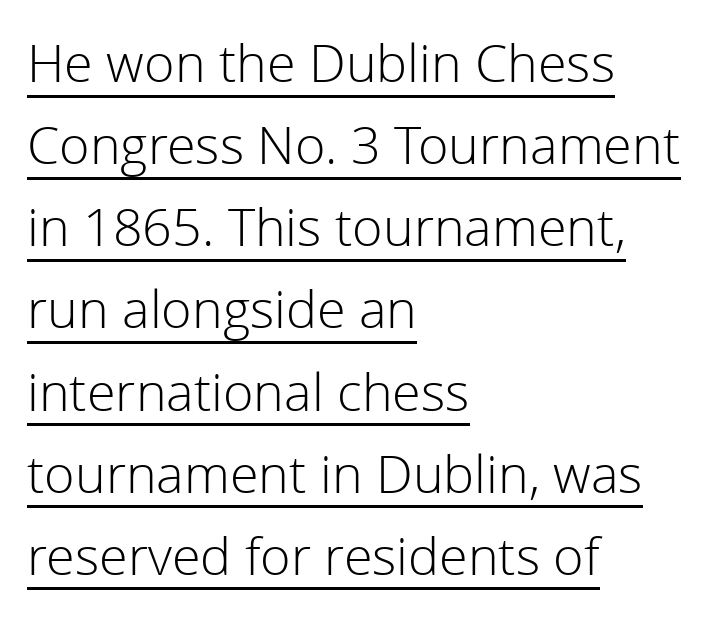
{"serif": "no", "italic": "no", "bold": "no", "weight": "light", "width": "normal", "stroke_contrast": "low", "x_height": "medium", "monospaced": "no", "underline": "yes", "align": "left", "line_spacing": "normal", "line_spacing_ratio": 1.58, "letter_spacing": "normal", "letter_spacing_em": 0.0, "glyph_px": 52}
